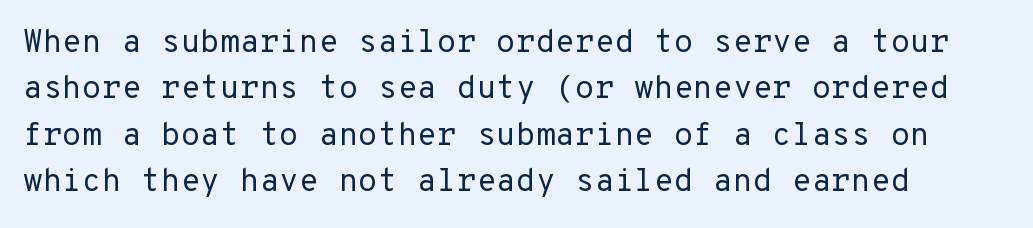
Anything drawn beneath the words? Only blank space. This is roman type, the default non-slanted kind. Each new line begins a customary step beneath the previous one. How are the letters spaced? Ordinarily, with no added tracking. Nope, no serifs anywhere on these letters.
